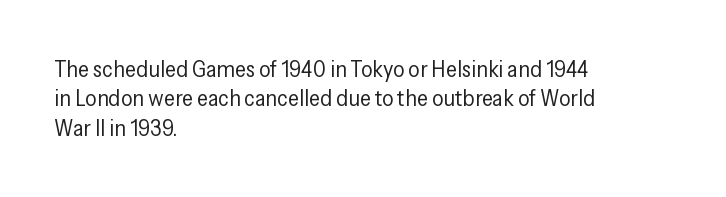
Q: Is the text bold? A: No.
Q: Is the text italic (slanted)? A: No, it is upright.
Q: Is the text underlined? A: No.
Q: How is the paragraph aligned? A: Left-aligned.
Q: Is the spacing between letters normal or unusually wide? A: Normal.
Q: Is the spacing between lines tight, normal or loose? A: Normal.
